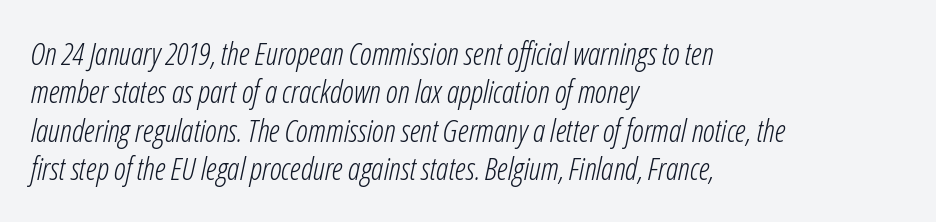
The image shows 31 px light, condensed type, italic (leaning right); set left-aligned, line spacing 1.24x, normal letter spacing, not underlined; low stroke contrast and a medium x-height.
